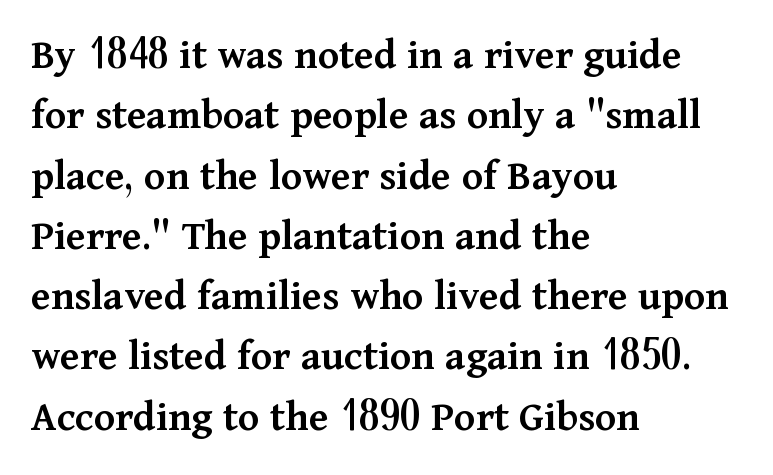
Is this a fixed-width face? No — the glyphs have proportional, varying widths. The type sits square on the baseline with zero lean. One-word summary of the alignment: left. The strip under each line holds only bare page. The passage shown is typeset with a serif family. Vertically, the passage feels balanced, rows spaced as you'd expect.
